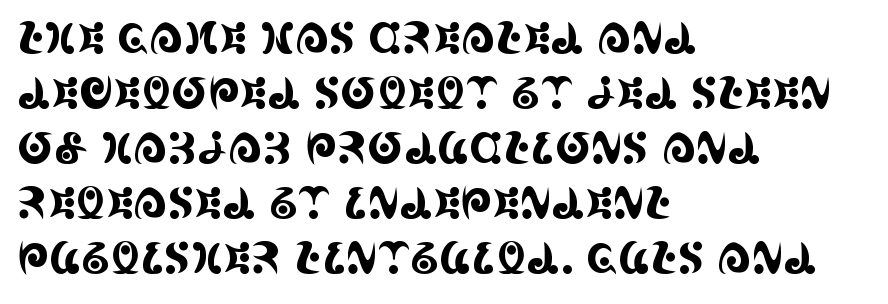
Q: Is the text italic (slanted)? A: No, it is upright.
Q: Is the typeface a serif or a sans-serif typeface? A: Serif.
Q: Is the text underlined? A: No.
Q: How is the paragraph aligned? A: Left-aligned.
Q: Is the spacing between letters normal or unusually wide? A: Normal.
Q: Is the spacing between lines tight, normal or loose? A: Normal.
Q: Width (condensed, normal, or wide)? A: Condensed.
Q: x-height? A: Large.
Q: Monospaced? A: No.
